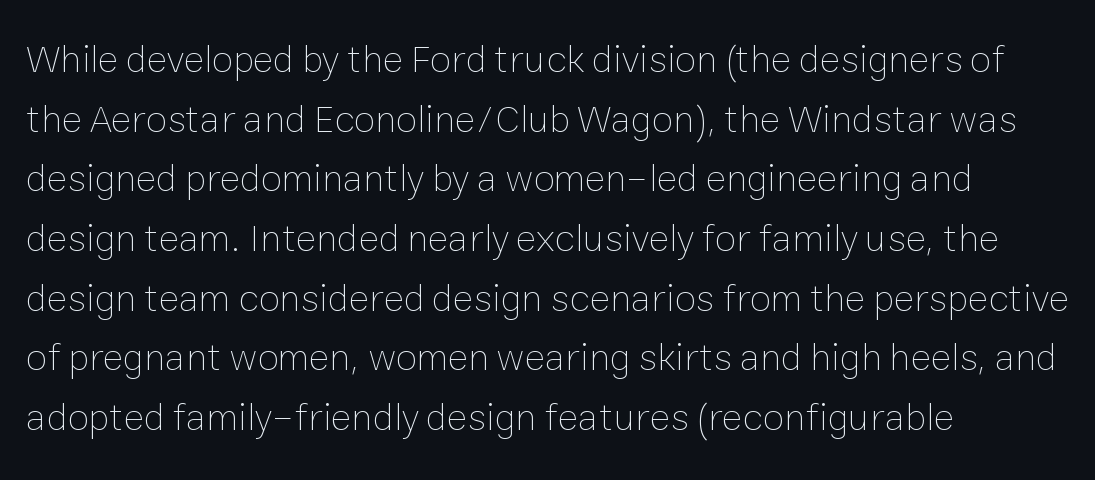
Has an underline been added? It has not. Teacher's note: observe the even left margin — that is flush-left alignment. Each stroke keeps to a modest, everyday thickness or less. A roman cut, with each character standing at attention. Varying glyph widths throughout — classic text-font behaviour. How would I describe the line gaps? Plain and ordinary.
